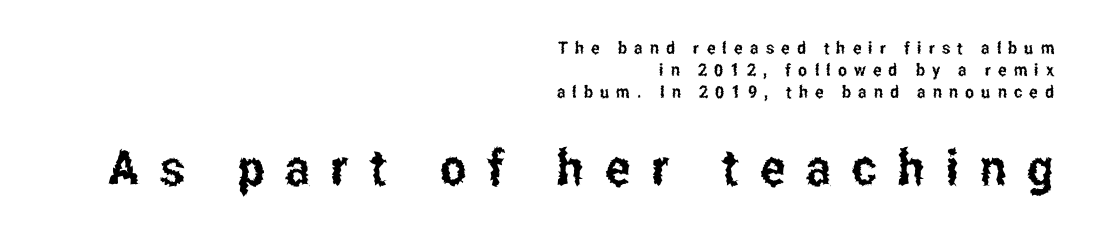
Q: Is the text italic (slanted)? A: No, it is upright.
Q: Is the typeface a serif or a sans-serif typeface? A: Sans-serif.
Q: Is the text underlined? A: No.
Q: How is the paragraph aligned? A: Right-aligned.
Q: Is the spacing between letters normal or unusually wide? A: Unusually wide.
Q: Is the spacing between lines tight, normal or loose? A: Normal.
Q: Which block of text is set in a larger size, the first (top) or the second (bottom)? A: The second (bottom) one.
Q: Width (condensed, normal, or wide)? A: Condensed.
Q: Stroke contrast? A: Low.
Q: x-height? A: Medium.
Q: Monospaced? A: No.
